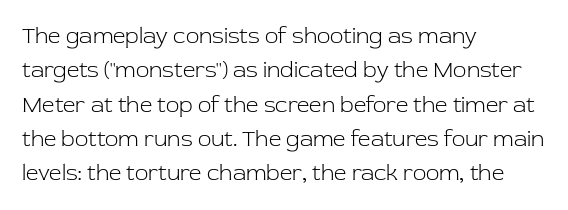
The specimen reads as upright at a glance. Is the stroke heavy? The answer is a plain regular-or-lighter. Clear beneath every line of the passage. Notice how descenders clear the ascenders below comfortably — that's standard leading.
